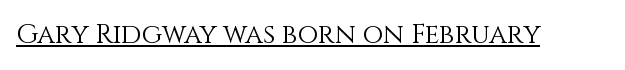
Vertical stems look standard width or narrower in stroke. This sample carries an underscore along the baseline area. Notice how the stems are strictly vertical — no italics here. Spacing between characters is what you'd get straight out of the box.
